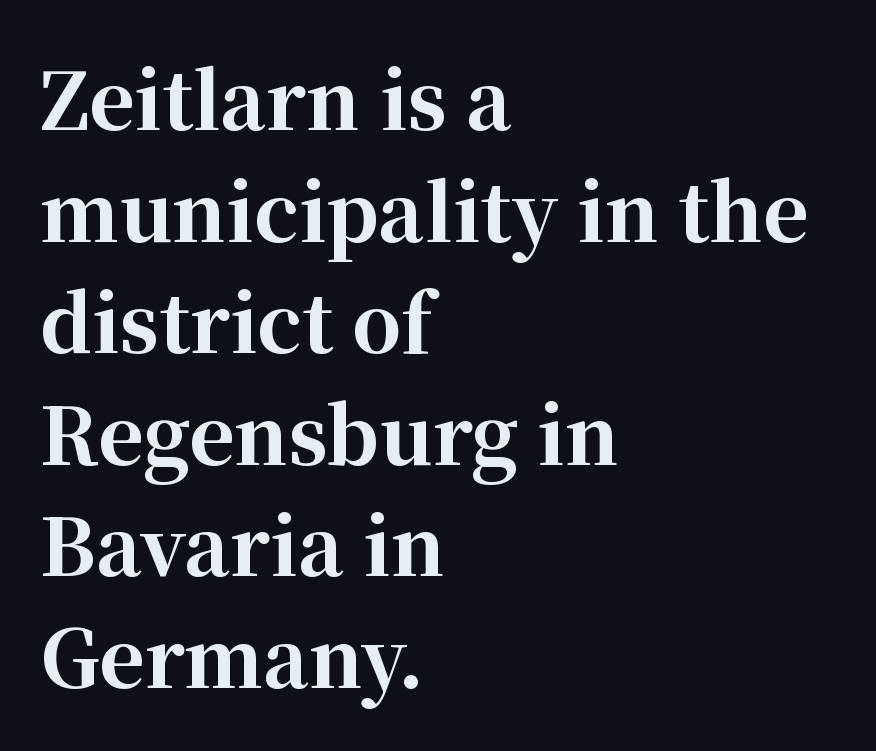
This sample is left-justified, so line endings fall wherever the words run out. Clear beneath every line of the passage. A typesetter would call this zero additional tracking. A full-strength bold gives these letters their thick strokes.
